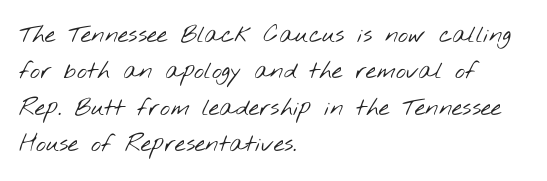
{"bold": "no", "underline": "no", "align": "left", "line_spacing": "normal", "line_spacing_ratio": 1.52, "letter_spacing": "normal", "letter_spacing_em": 0.0, "glyph_px": 24}
